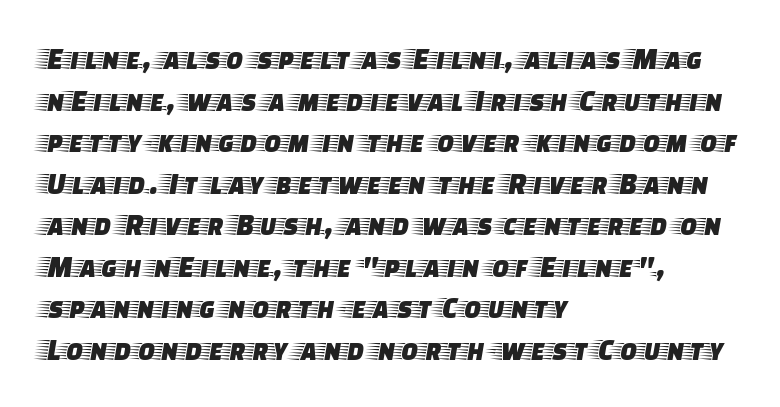
{"serif": "yes", "width": "wide", "stroke_contrast": "low", "x_height": "large", "monospaced": "no", "underline": "no", "align": "left", "line_spacing": "normal", "line_spacing_ratio": 1.34, "letter_spacing": "normal", "letter_spacing_em": 0.0, "glyph_px": 31}
